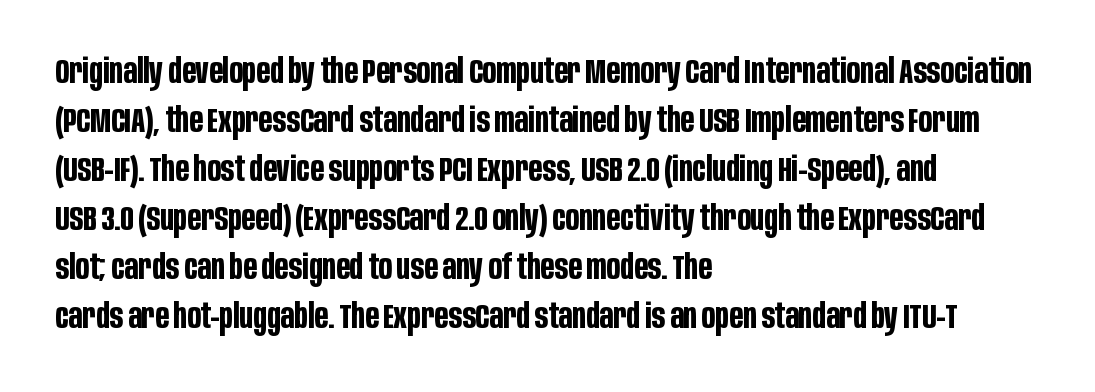
{"serif": "no", "italic": "no", "bold": "yes", "weight": "bold", "width": "condensed", "stroke_contrast": "low", "x_height": "large", "monospaced": "no", "underline": "no", "align": "left", "line_spacing": "normal", "line_spacing_ratio": 1.4, "letter_spacing": "normal", "letter_spacing_em": 0.0, "glyph_px": 35}
